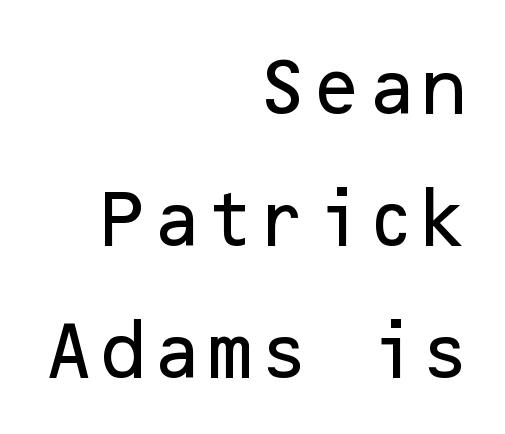
The image shows 62 px sans-serif type, upright; set right-aligned, loose line spacing (2.13x), normal letter spacing, not underlined; low stroke contrast and a medium x-height.
